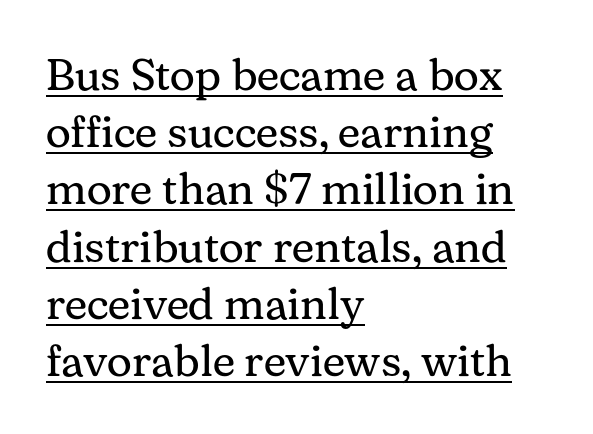
{"serif": "yes", "italic": "no", "bold": "no", "weight": "regular", "width": "normal", "stroke_contrast": "medium", "x_height": "medium", "monospaced": "no", "underline": "yes", "align": "left", "line_spacing": "normal", "line_spacing_ratio": 1.3, "letter_spacing": "normal", "letter_spacing_em": 0.0, "glyph_px": 44}
